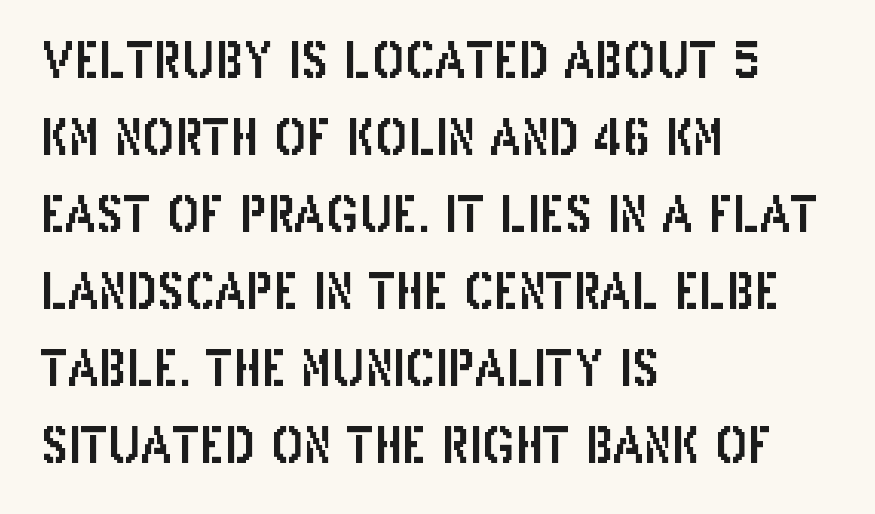
Q: Is the text italic (slanted)? A: No, it is upright.
Q: Is the typeface a serif or a sans-serif typeface? A: Sans-serif.
Q: Is the text underlined? A: No.
Q: How is the paragraph aligned? A: Left-aligned.
Q: Is the spacing between letters normal or unusually wide? A: Normal.
Q: Is the spacing between lines tight, normal or loose? A: Normal.
Q: Width (condensed, normal, or wide)? A: Condensed.
Q: Stroke contrast? A: Low.
Q: x-height? A: Large.
Q: Monospaced? A: No.
